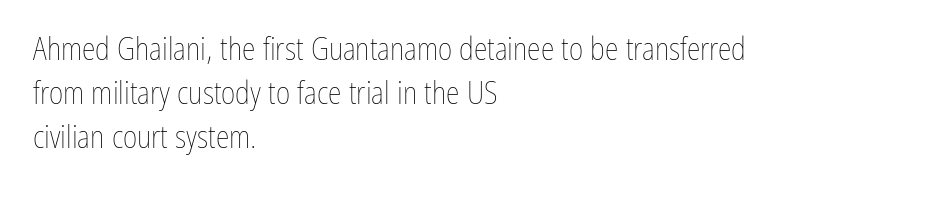
The image shows 31 px thin, condensed type, upright; set left-aligned, normal line spacing (1.42x), normal letter spacing, not underlined; low stroke contrast and a medium x-height.
